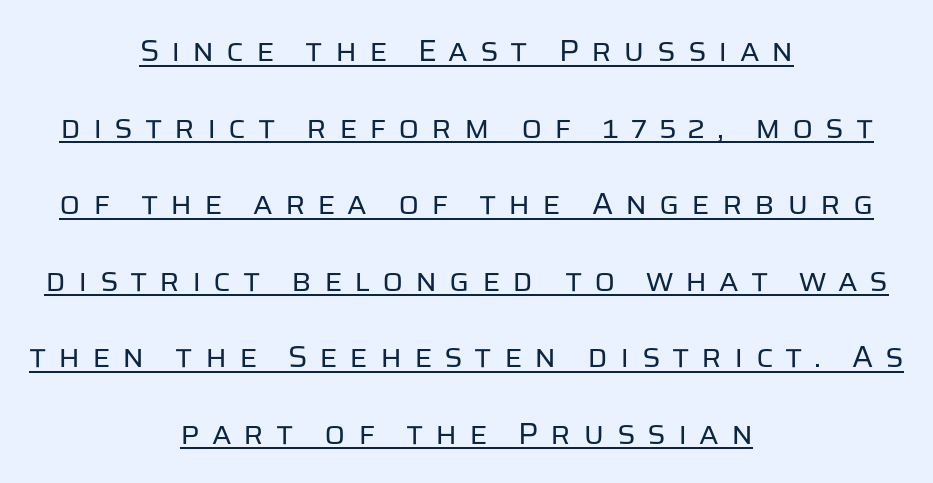
{"serif": "no", "italic": "no", "bold": "no", "weight": "regular", "width": "normal", "stroke_contrast": "low", "x_height": "large", "monospaced": "no", "underline": "yes", "align": "center", "line_spacing": "loose", "line_spacing_ratio": 2.47, "letter_spacing": "wide", "letter_spacing_em": 0.38, "glyph_px": 31}
